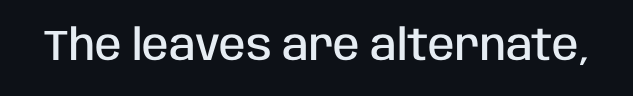
Q: Is the text bold? A: Semi-bold.
Q: Is the text italic (slanted)? A: No, it is upright.
Q: Is the typeface a serif or a sans-serif typeface? A: Sans-serif.
Q: Is the text underlined? A: No.
Q: Is the spacing between letters normal or unusually wide? A: Normal.
Q: Width (condensed, normal, or wide)? A: Condensed.
Q: Stroke contrast? A: Low.
Q: x-height? A: Large.
Q: Monospaced? A: No.
